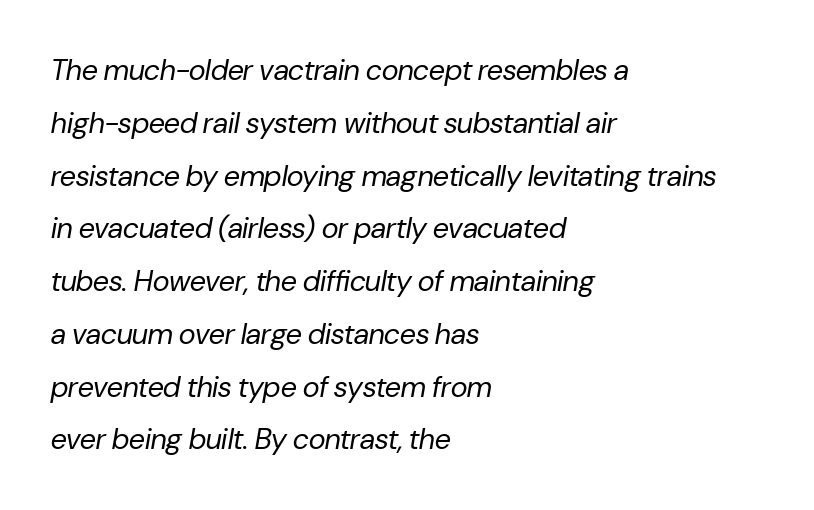
Counters stay open thanks to moderate or lighter strokes. Underlining? Definitely not there. Yep, that's italic — everything's leaning. You could not count columns in this text — the font is proportionally spaced.
